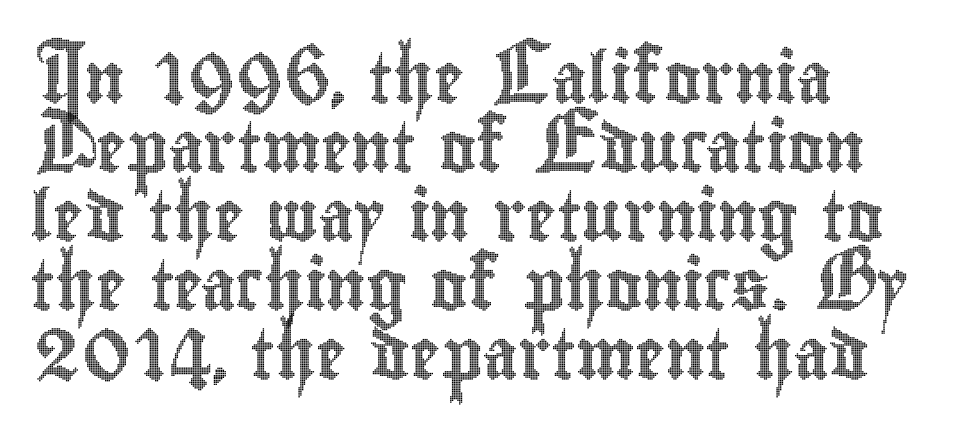
The image shows 50 px condensed type, upright; set left-aligned, normal line spacing (1.38x), normal letter spacing, not underlined; a small x-height.
